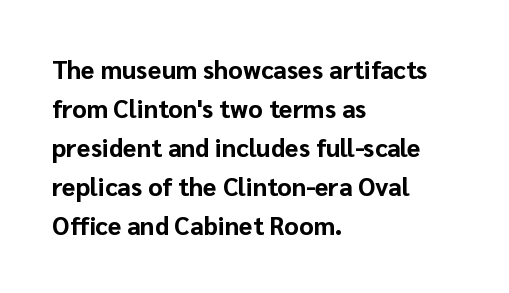
Vertical strokes here are truly vertical. In terms of letterspacing, this is plain default setting. This block has exactly the height ordinary leading produces. Pretty heavy lettering here — definitely bold.
